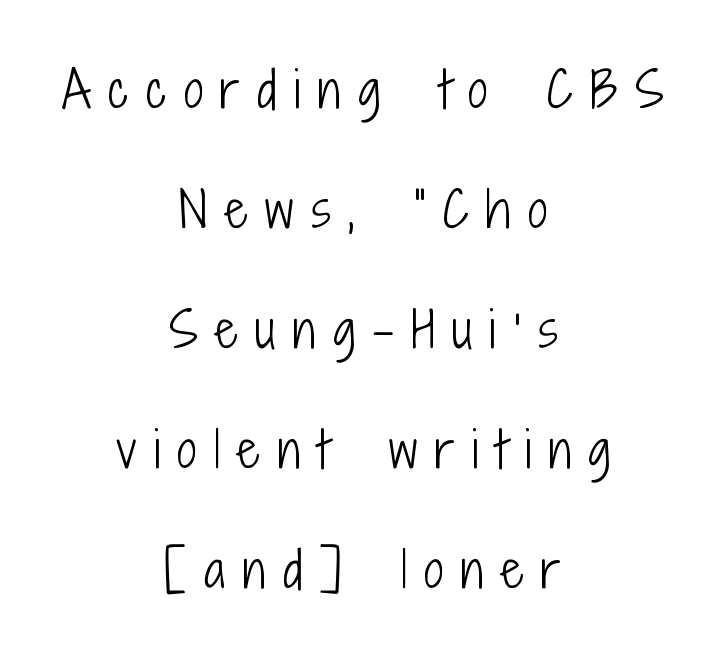
The image shows 49 px light, condensed sans-serif type, upright; set centered, loose line spacing (2.45x), unusually wide letter spacing (+0.36 em), not underlined; low stroke contrast and a medium x-height.
